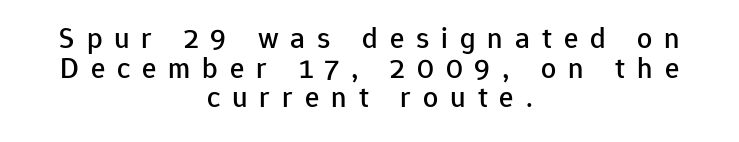
{"serif": "no", "italic": "no", "width": "normal", "stroke_contrast": "low", "x_height": "medium", "monospaced": "no", "underline": "no", "align": "center", "line_spacing": "tight", "line_spacing_ratio": 0.99, "letter_spacing": "wide", "letter_spacing_em": 0.4, "glyph_px": 30}
